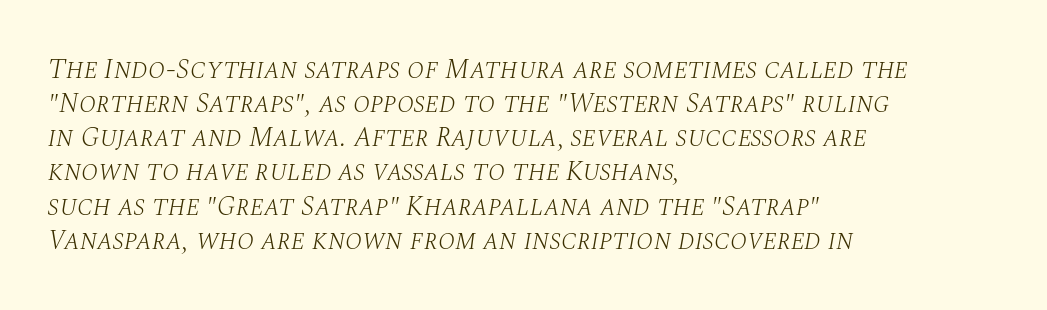
Check the space under the baseline: it is left empty. Heaviness? Minimal to ordinary, like unemphasized prose. Yep, that's italic — everything's leaning. The typeface chosen for these lines features serifs.
